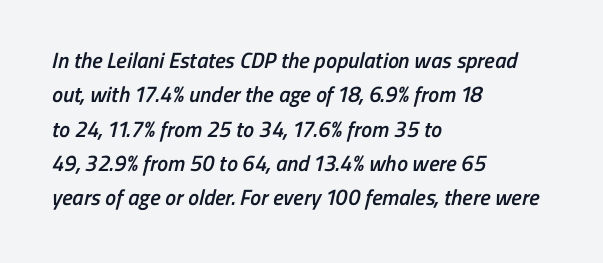
Q: Is the text bold? A: Semi-bold.
Q: Is the text underlined? A: No.
Q: How is the paragraph aligned? A: Left-aligned.
Q: Is the spacing between letters normal or unusually wide? A: Normal.
Q: Is the spacing between lines tight, normal or loose? A: Normal.
